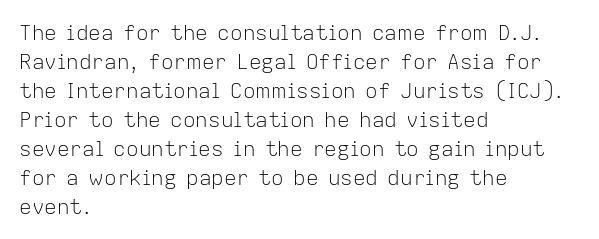
Q: Is the text bold? A: No.
Q: Is the text italic (slanted)? A: No, it is upright.
Q: Is the text underlined? A: No.
Q: How is the paragraph aligned? A: Left-aligned.
Q: Is the spacing between letters normal or unusually wide? A: Normal.
Q: Is the spacing between lines tight, normal or loose? A: Normal.
